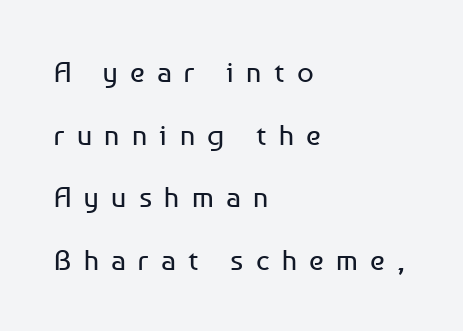
The image shows 29 px regular-weight sans-serif type, upright; set left-aligned, loose line spacing (2.16x), unusually wide letter spacing (+0.43 em), not underlined; low stroke contrast and a medium x-height.
